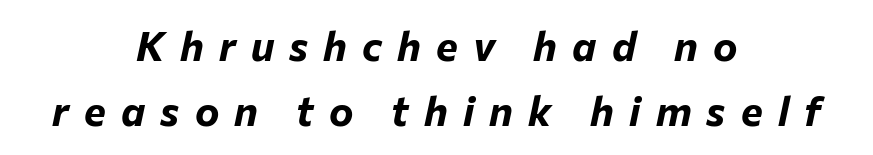
Q: Is the text bold? A: Yes.
Q: Is the text italic (slanted)? A: Yes, it leans right by about 12 degrees.
Q: Is the text underlined? A: No.
Q: How is the paragraph aligned? A: Centered.
Q: Is the spacing between letters normal or unusually wide? A: Unusually wide.
Q: Is the spacing between lines tight, normal or loose? A: Normal.
Q: Width (condensed, normal, or wide)? A: Normal.
Q: Stroke contrast? A: Low.
Q: x-height? A: Medium.
Q: Monospaced? A: No.
